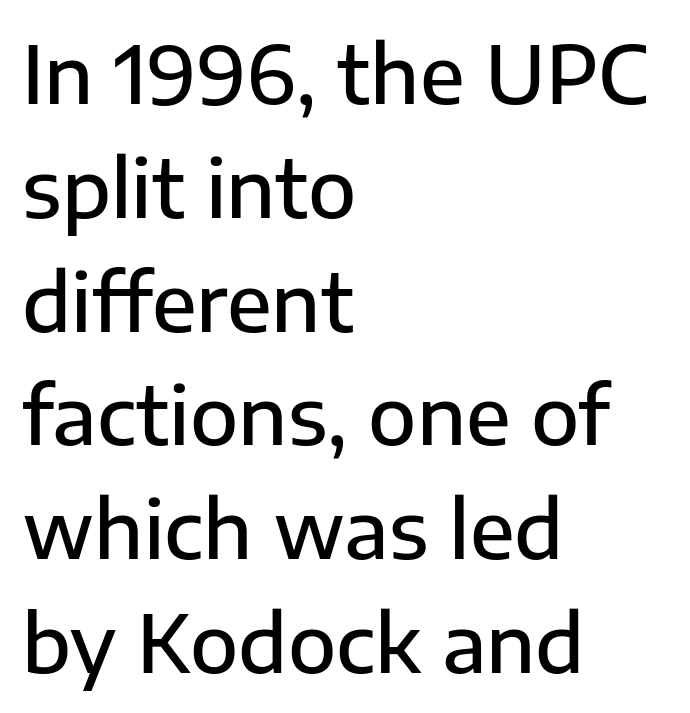
The image shows 79 px semibold sans-serif type, upright; set left-aligned, normal line spacing (1.44x), normal letter spacing, not underlined; low stroke contrast and a medium x-height.
